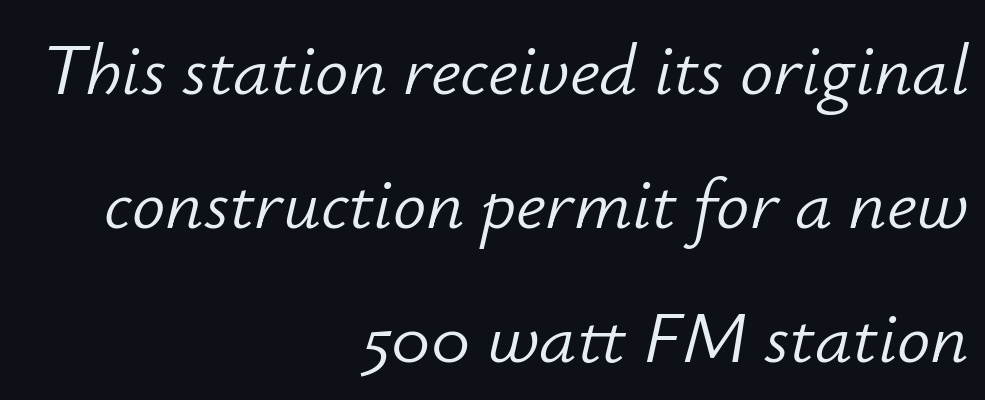
Q: Is the text bold? A: No.
Q: Is the text italic (slanted)? A: Yes, it leans right by about 12 degrees.
Q: Is the text underlined? A: No.
Q: How is the paragraph aligned? A: Right-aligned.
Q: Is the spacing between letters normal or unusually wide? A: Normal.
Q: Width (condensed, normal, or wide)? A: Normal.
Q: Stroke contrast? A: Low.
Q: x-height? A: Small.
Q: Monospaced? A: No.
